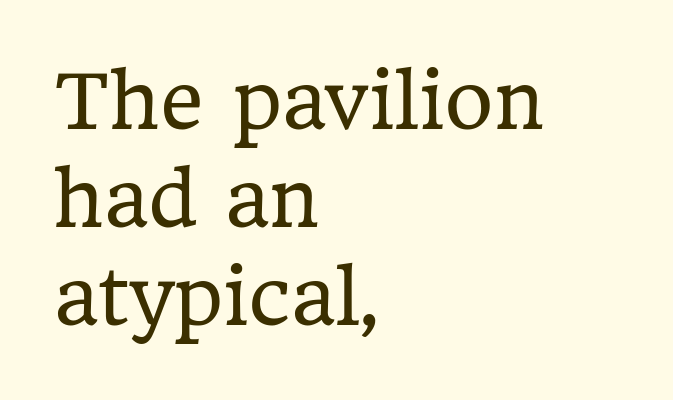
The image shows 75 px regular-weight serif type, upright; set left-aligned, normal line spacing (1.31x), normal letter spacing, not underlined; low stroke contrast and a medium x-height.
